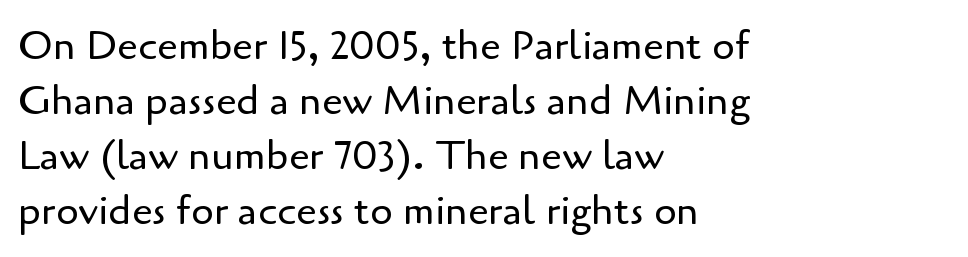
The rendering anchors every line to the left-hand side. The space directly below the letters is spotless. Inter-character spacing is left at the font's built-in metrics. The rendering uses a moderate line-height, typical for paragraphs. A typesetter would call this proportional, since set widths differ per character. Think standard paragraph weight, or any step lighter than that.
